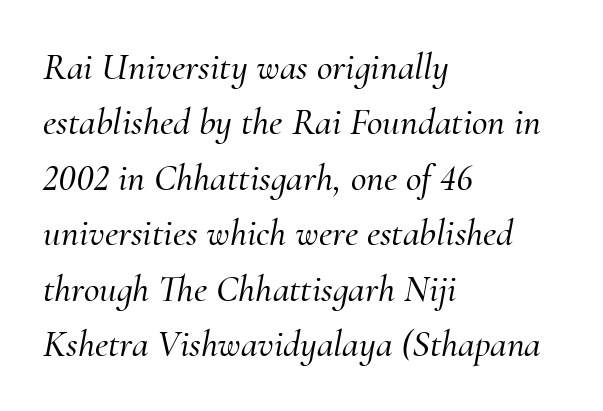
The image shows 38 px serif type, italic (leaning right); set left-aligned, normal line spacing (1.46x), normal letter spacing, not underlined; medium stroke contrast and a small x-height.
